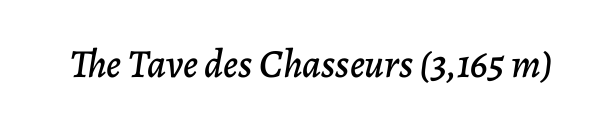
{"italic": "yes", "lean": "right", "slant_degrees": 7, "width": "normal", "stroke_contrast": "low", "x_height": "medium", "monospaced": "no", "underline": "no", "letter_spacing": "normal", "letter_spacing_em": 0.0, "glyph_px": 40}
